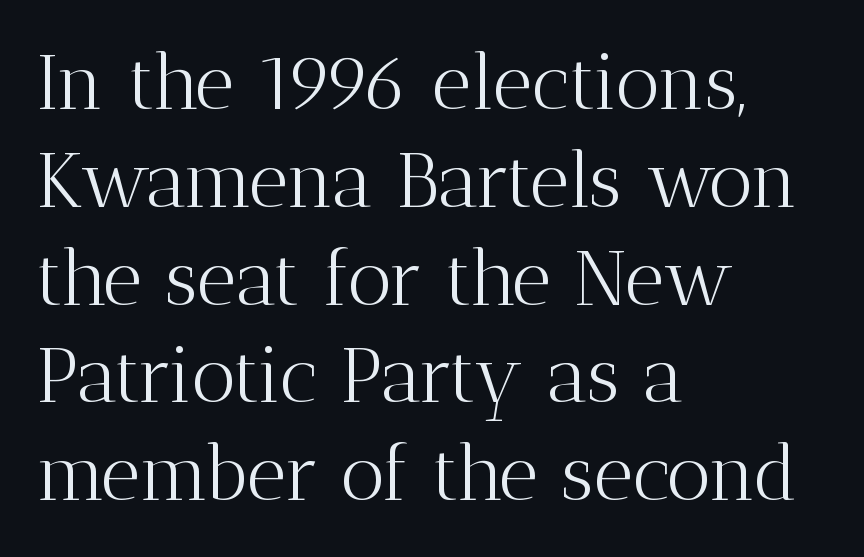
The rag falls on the right side of this text block. The rendering uses natural spacing where letterforms have individual widths. Check where the strokes stop: tiny serifs finish them off. The rendering uses a moderate line-height, typical for paragraphs.
